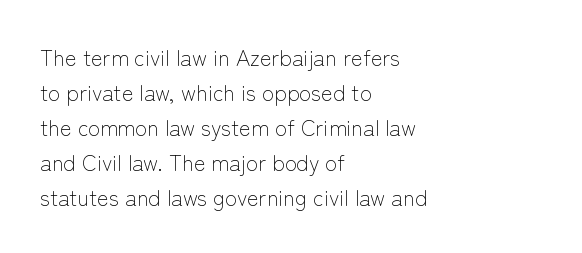
Q: Is the text bold? A: No.
Q: Is the text italic (slanted)? A: No, it is upright.
Q: Is the text underlined? A: No.
Q: How is the paragraph aligned? A: Left-aligned.
Q: Is the spacing between letters normal or unusually wide? A: Normal.
Q: Is the spacing between lines tight, normal or loose? A: Normal.
